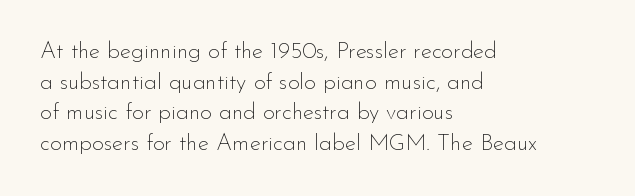
{"italic": "no", "bold": "no", "underline": "no", "align": "left", "line_spacing": "normal", "line_spacing_ratio": 1.33, "letter_spacing": "normal", "letter_spacing_em": 0.0, "glyph_px": 23}
